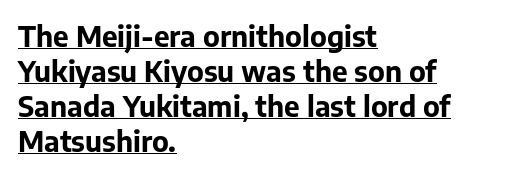
Q: Is the text bold? A: Yes.
Q: Is the text italic (slanted)? A: No, it is upright.
Q: Is the typeface a serif or a sans-serif typeface? A: Sans-serif.
Q: Is the text underlined? A: Yes.
Q: How is the paragraph aligned? A: Left-aligned.
Q: Is the spacing between letters normal or unusually wide? A: Normal.
Q: Is the spacing between lines tight, normal or loose? A: Normal.
Q: Width (condensed, normal, or wide)? A: Normal.
Q: Stroke contrast? A: Low.
Q: x-height? A: Medium.
Q: Monospaced? A: No.
